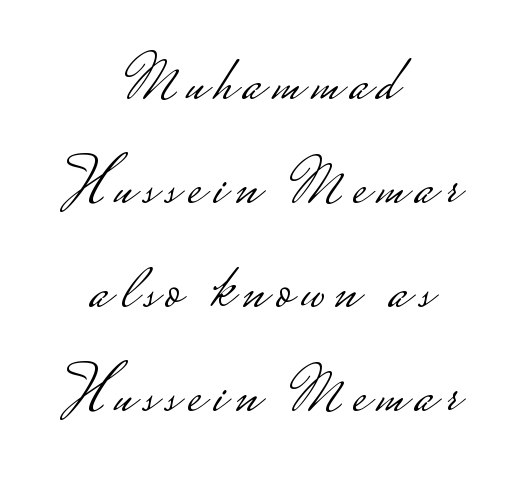
Is the block centered? Yes — each line is placed symmetrically about the middle. Nothing heavy about these letters — not bold at all. Horizontal bands of white between lines are of average thickness. Check under the words: just untouched page.
